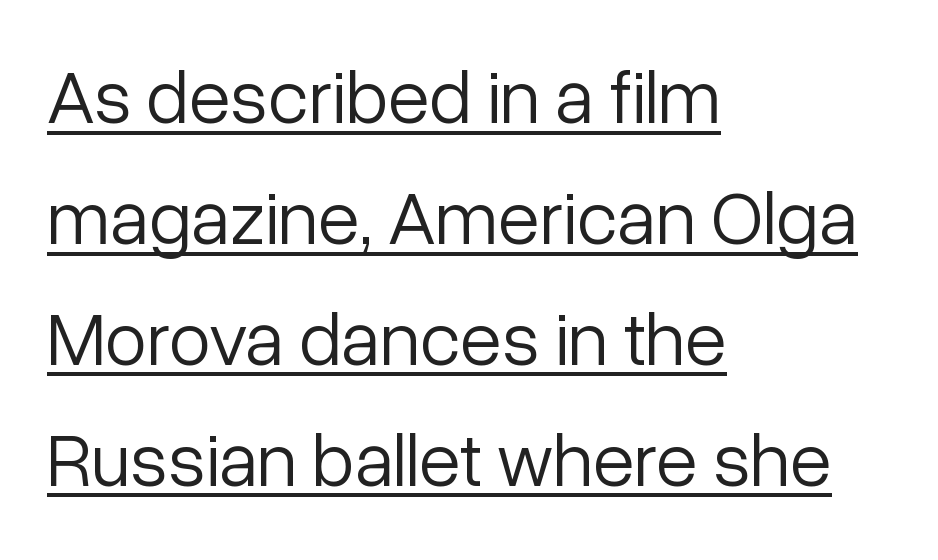
Q: Is the text bold? A: No.
Q: Is the text italic (slanted)? A: No, it is upright.
Q: Is the typeface a serif or a sans-serif typeface? A: Sans-serif.
Q: Is the text underlined? A: Yes.
Q: How is the paragraph aligned? A: Left-aligned.
Q: Is the spacing between letters normal or unusually wide? A: Normal.
Q: Is the spacing between lines tight, normal or loose? A: Normal.
Q: Width (condensed, normal, or wide)? A: Normal.
Q: Stroke contrast? A: Low.
Q: x-height? A: Medium.
Q: Monospaced? A: No.
